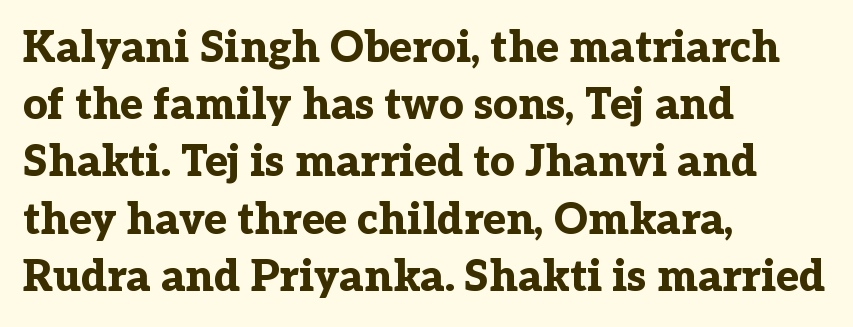
The image shows 43 px bold serif type, upright; set left-aligned, normal line spacing (1.33x), normal letter spacing, not underlined; low stroke contrast and a medium x-height.
